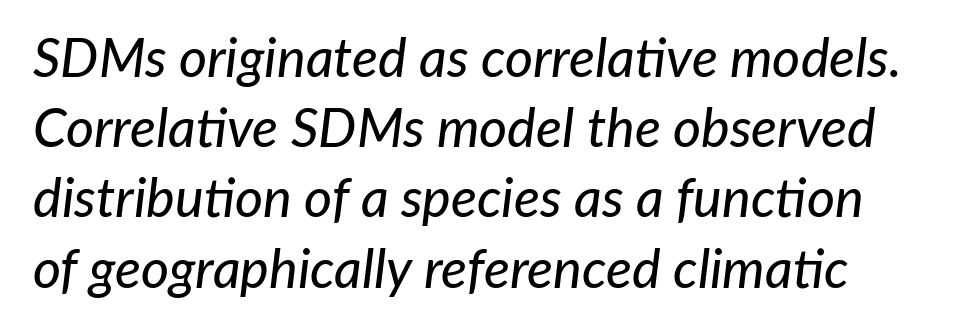
The image shows 54 px text type, italic (leaning right); set normal line spacing (1.3x), normal letter spacing, not underlined; low stroke contrast and a medium x-height.
